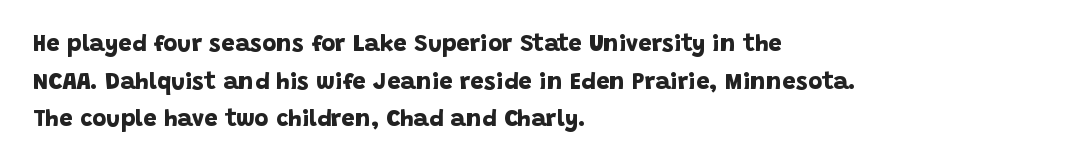
{"bold": "yes", "underline": "no", "align": "left", "line_spacing": "normal", "line_spacing_ratio": 1.57, "letter_spacing": "normal", "letter_spacing_em": 0.0, "glyph_px": 24}
